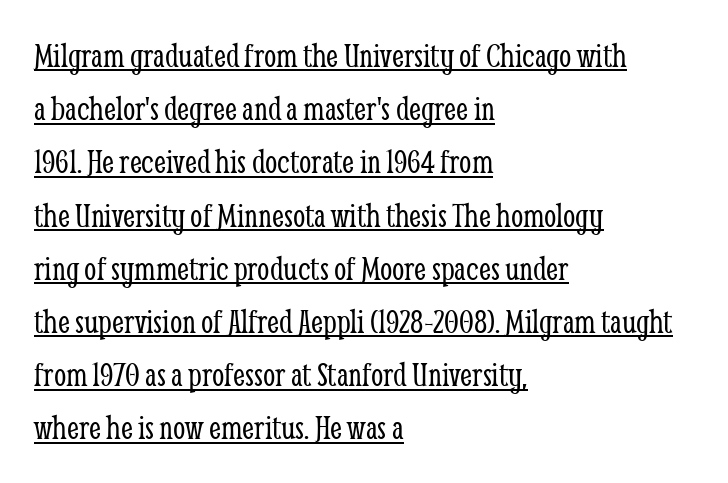
The image shows 35 px light, condensed serif type, upright; set left-aligned, normal line spacing (1.52x), normal letter spacing, underlined; low stroke contrast and a medium x-height.
